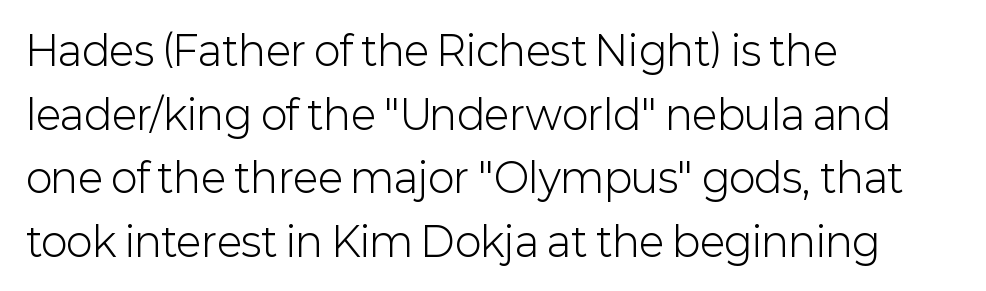
The passage shown is typed in a proportional face where columns would drift. Letters rest on an invisible, unmarked baseline. This sample uses plain, unmodified letter spacing. In terms of letterform style, serifs are entirely absent.
